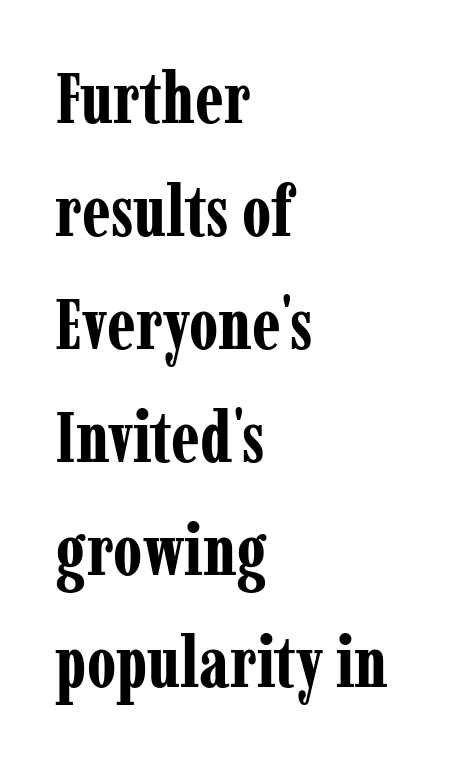
Q: Is the text bold? A: Yes.
Q: Is the text italic (slanted)? A: No, it is upright.
Q: Is the typeface a serif or a sans-serif typeface? A: Serif.
Q: Is the text underlined? A: No.
Q: How is the paragraph aligned? A: Left-aligned.
Q: Is the spacing between letters normal or unusually wide? A: Normal.
Q: Is the spacing between lines tight, normal or loose? A: Normal.
Q: Width (condensed, normal, or wide)? A: Condensed.
Q: Stroke contrast? A: Low.
Q: x-height? A: Medium.
Q: Monospaced? A: No.
